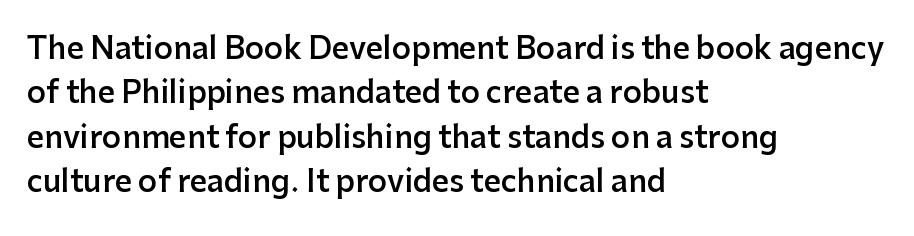
The image shows 30 px semibold sans-serif type, upright; set left-aligned, normal line spacing (1.48x), normal letter spacing, not underlined; low stroke contrast and a medium x-height.
